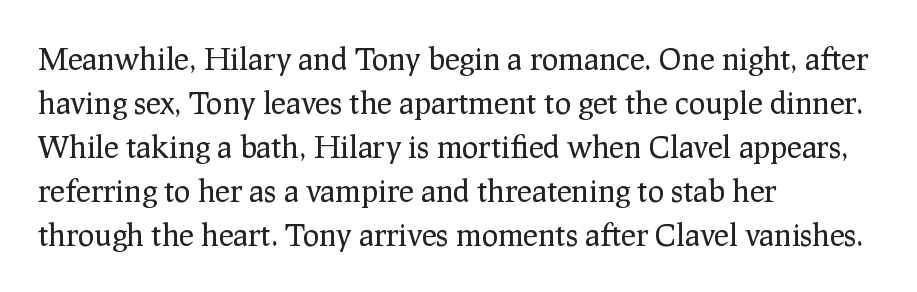
The image shows 31 px regular-weight serif type, upright; set left-aligned, normal line spacing (1.42x), normal letter spacing, not underlined; low stroke contrast and a medium x-height.
